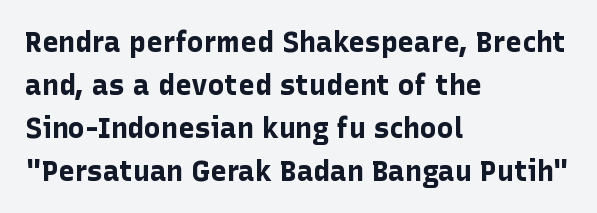
The image shows 28 px bold sans-serif type, upright; set left-aligned, normal line spacing (1.53x), normal letter spacing, not underlined; low stroke contrast and a medium x-height.
